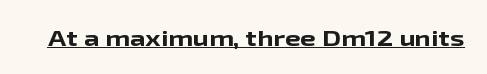
{"italic": "no", "bold": "yes", "underline": "yes", "letter_spacing": "normal", "letter_spacing_em": 0.0, "glyph_px": 22}
